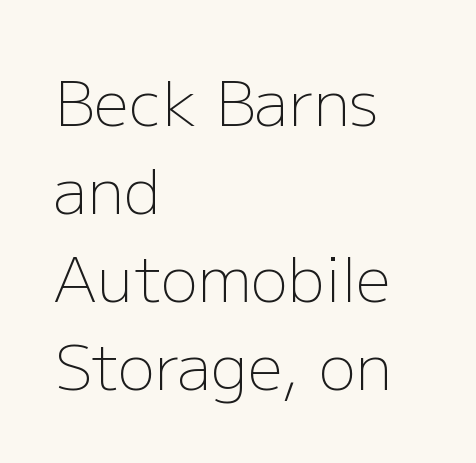
{"serif": "no", "italic": "no", "bold": "no", "weight": "light", "width": "normal", "stroke_contrast": "low", "x_height": "medium", "monospaced": "no", "underline": "no", "align": "left", "line_spacing": "normal", "line_spacing_ratio": 1.42, "letter_spacing": "normal", "letter_spacing_em": 0.0, "glyph_px": 62}
